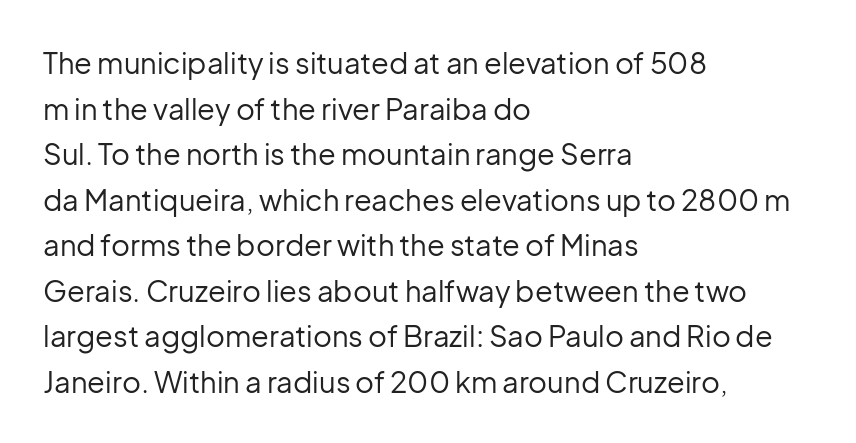
{"serif": "no", "italic": "no", "bold": "no", "weight": "regular", "width": "normal", "stroke_contrast": "low", "x_height": "medium", "monospaced": "no", "underline": "no", "align": "left", "line_spacing": "normal", "line_spacing_ratio": 1.57, "letter_spacing": "normal", "letter_spacing_em": 0.0, "glyph_px": 29}
